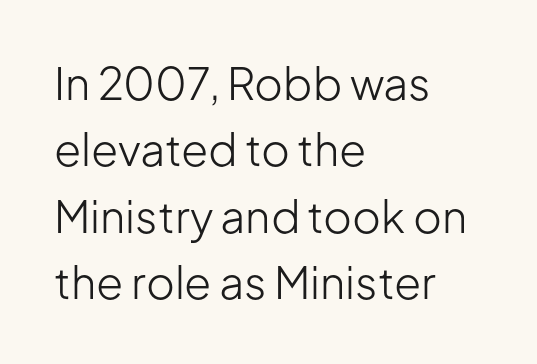
{"serif": "no", "italic": "no", "bold": "no", "weight": "light", "width": "normal", "stroke_contrast": "low", "x_height": "medium", "monospaced": "no", "underline": "no", "align": "left", "line_spacing": "normal", "line_spacing_ratio": 1.51, "letter_spacing": "normal", "letter_spacing_em": 0.0, "glyph_px": 44}
